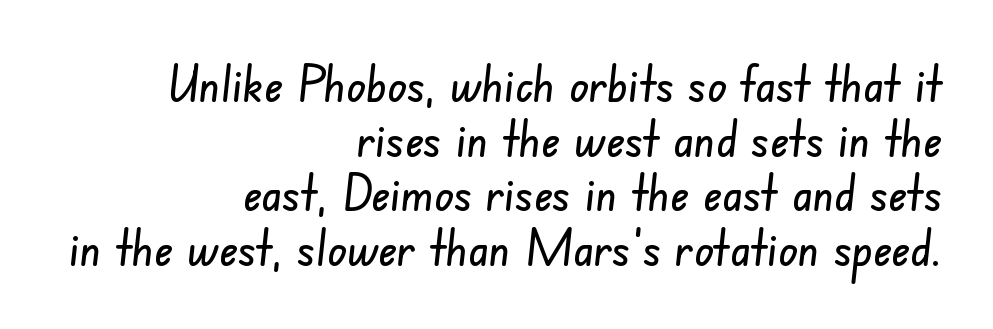
{"serif": "no", "width": "condensed", "stroke_contrast": "low", "x_height": "small", "monospaced": "no", "underline": "no", "align": "right", "line_spacing": "tight", "line_spacing_ratio": 1.07, "letter_spacing": "normal", "letter_spacing_em": 0.0, "glyph_px": 51}
